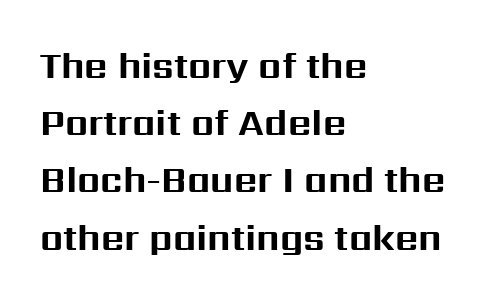
A typesetter would mark this as roman, not italic. Any mark beneath the type? The region is blank. Visually the block forms a straight wall on the left and a jagged coastline on the right. Notice how descenders clear the ascenders below comfortably — that's standard leading. Each glyph is drawn with heavy, bold strokes. Compared with typical body copy, the letter spacing here is the same.
